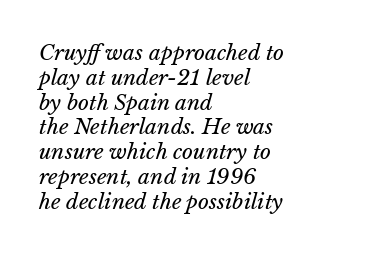
The image shows 21 px text type; set left-aligned, line spacing 1.18x, normal letter spacing, not underlined.
